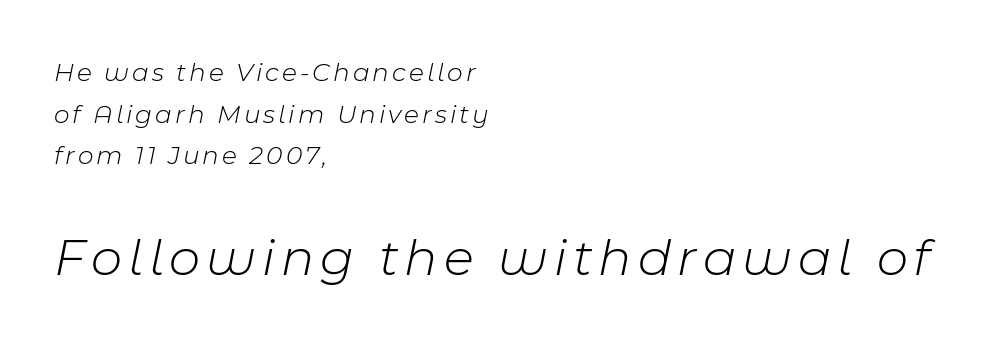
{"italic": "yes", "lean": "right", "slant_degrees": 11, "bold": "no", "weight": "light", "width": "normal", "stroke_contrast": "low", "x_height": "medium", "monospaced": "no", "underline": "no", "align": "left", "line_spacing": "normal", "line_spacing_ratio": 1.54, "larger_block": "second", "size_ratio": 2.0, "glyph_px": 54}
